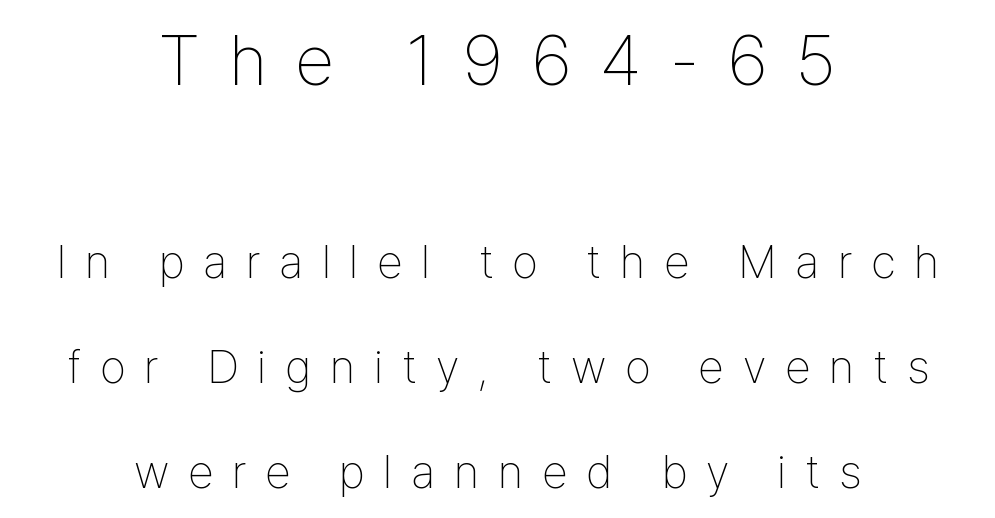
The rendering uses natural spacing where letterforms have individual widths. Block one is the big one; block two sits smaller underneath. Summary of weight: not heavy and not bold. The lettering stays uniformly vertical, giving the passage a roman look. The lines are spread far apart with generous leading.
